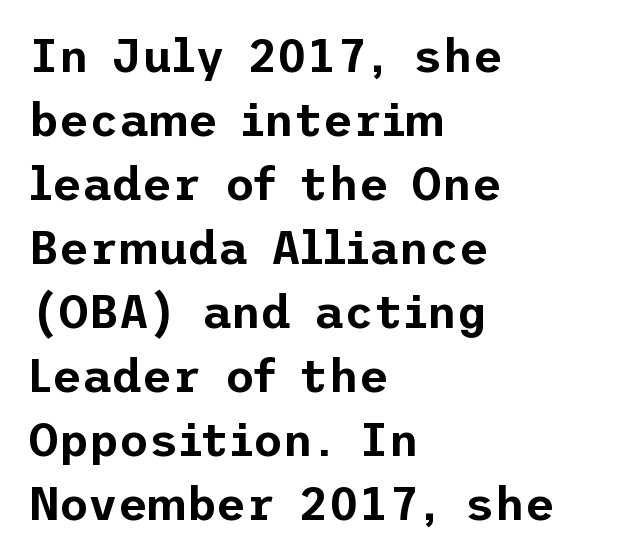
The image shows 46 px sans-serif type, upright; set left-aligned, normal line spacing (1.39x), normal letter spacing, not underlined; low stroke contrast and a medium x-height.
